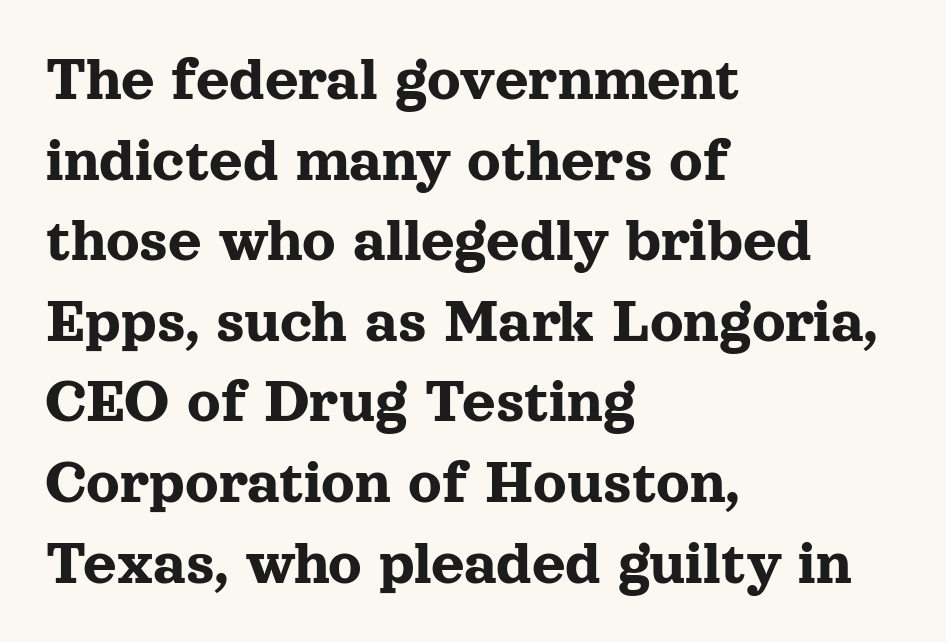
Q: Is the text italic (slanted)? A: No, it is upright.
Q: Is the typeface a serif or a sans-serif typeface? A: Serif.
Q: Is the text underlined? A: No.
Q: How is the paragraph aligned? A: Left-aligned.
Q: Is the spacing between letters normal or unusually wide? A: Normal.
Q: Width (condensed, normal, or wide)? A: Normal.
Q: x-height? A: Medium.
Q: Monospaced? A: No.
